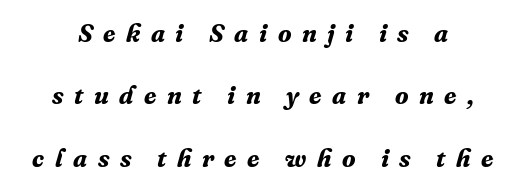
Q: Is the text bold? A: Yes.
Q: Is the text italic (slanted)? A: Yes, it leans right by about 16 degrees.
Q: Is the text underlined? A: No.
Q: Is the spacing between letters normal or unusually wide? A: Unusually wide.
Q: Is the spacing between lines tight, normal or loose? A: Loose.
